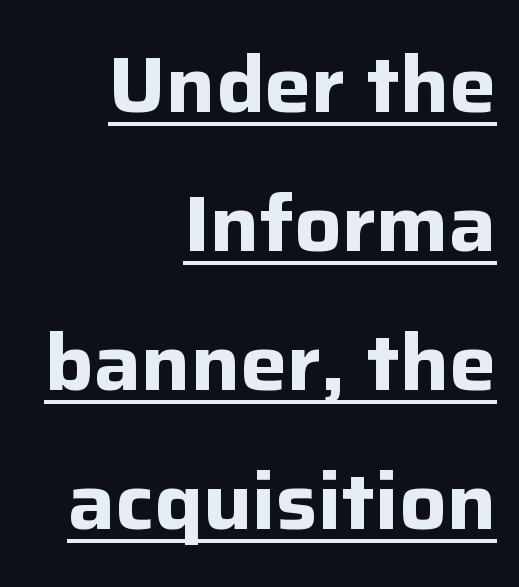
Q: Is the text bold? A: Yes.
Q: Is the text italic (slanted)? A: No, it is upright.
Q: Is the typeface a serif or a sans-serif typeface? A: Sans-serif.
Q: Is the text underlined? A: Yes.
Q: How is the paragraph aligned? A: Right-aligned.
Q: Is the spacing between letters normal or unusually wide? A: Normal.
Q: Width (condensed, normal, or wide)? A: Normal.
Q: Stroke contrast? A: Low.
Q: x-height? A: Medium.
Q: Monospaced? A: No.
